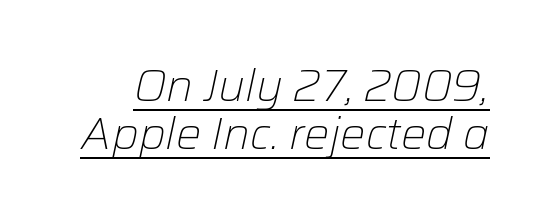
Q: Is the text bold? A: No.
Q: Is the text italic (slanted)? A: Yes, it leans right by about 12 degrees.
Q: Is the text underlined? A: Yes.
Q: Is the spacing between letters normal or unusually wide? A: Normal.
Q: Is the spacing between lines tight, normal or loose? A: Tight.
Q: Width (condensed, normal, or wide)? A: Normal.
Q: Stroke contrast? A: Low.
Q: x-height? A: Medium.
Q: Monospaced? A: No.
